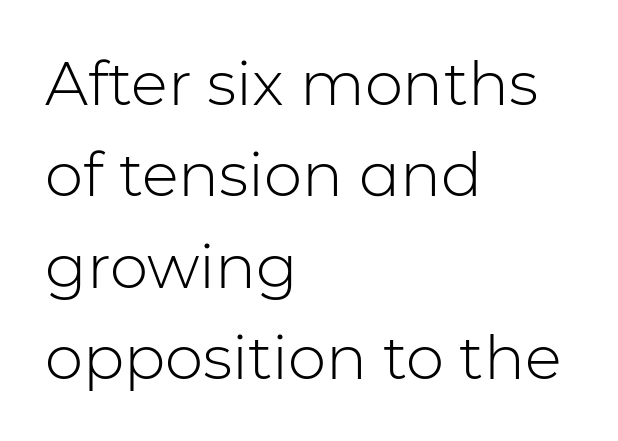
{"serif": "no", "italic": "no", "bold": "no", "weight": "light", "width": "normal", "stroke_contrast": "low", "x_height": "medium", "monospaced": "no", "underline": "no", "align": "left", "line_spacing": "normal", "line_spacing_ratio": 1.5, "letter_spacing": "normal", "letter_spacing_em": 0.0, "glyph_px": 61}
